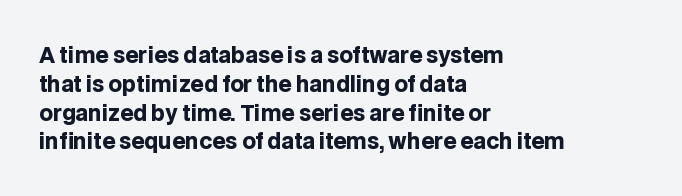
{"italic": "no", "bold": "yes", "underline": "no", "align": "left", "line_spacing": "normal", "line_spacing_ratio": 1.37, "letter_spacing": "normal", "letter_spacing_em": 0.0, "glyph_px": 21}
